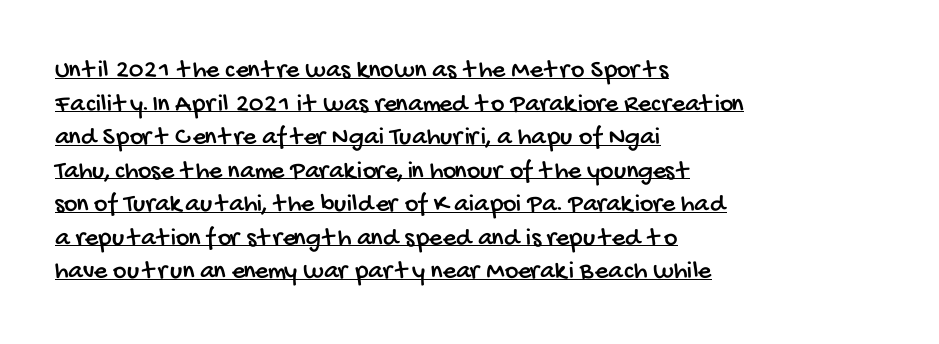
{"underline": "yes", "align": "left", "line_spacing": "normal", "line_spacing_ratio": 1.29, "letter_spacing": "normal", "letter_spacing_em": 0.0, "glyph_px": 26}
